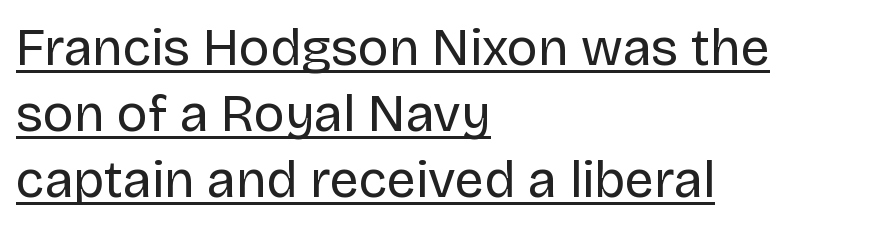
{"serif": "no", "italic": "no", "bold": "no", "weight": "regular", "width": "normal", "stroke_contrast": "low", "x_height": "large", "monospaced": "no", "underline": "yes", "align": "left", "line_spacing": "normal", "line_spacing_ratio": 1.27, "letter_spacing": "normal", "letter_spacing_em": 0.0, "glyph_px": 52}
